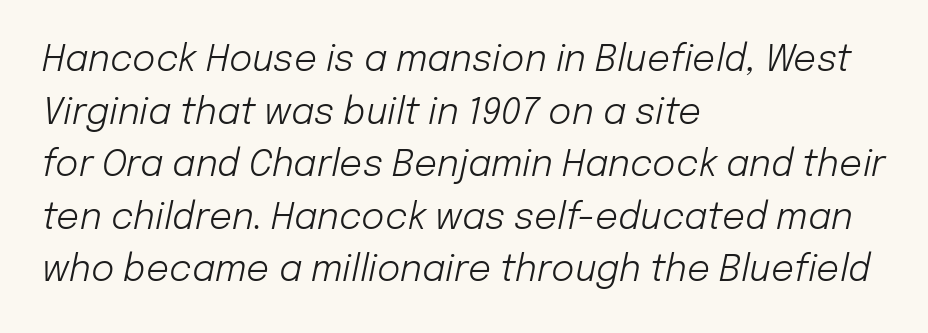
{"italic": "yes", "lean": "right", "slant_degrees": 12, "bold": "no", "weight": "light", "width": "normal", "stroke_contrast": "low", "x_height": "medium", "monospaced": "no", "underline": "no", "align": "left", "line_spacing": "normal", "line_spacing_ratio": 1.46, "letter_spacing": "normal", "letter_spacing_em": 0.0, "glyph_px": 36}
